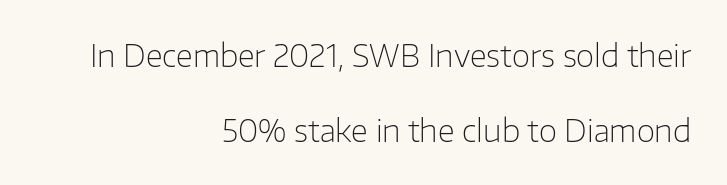
In terms of posture, this sample is upright. The text block is weighted toward the right margin, trailing off unevenly leftward. Think of a printed novel: that variable character pitch is what you see here. Caption: standard tracking, unaltered. Type style note: lacks serifs. Rows of type keep a wide berth in the vertical direction.
